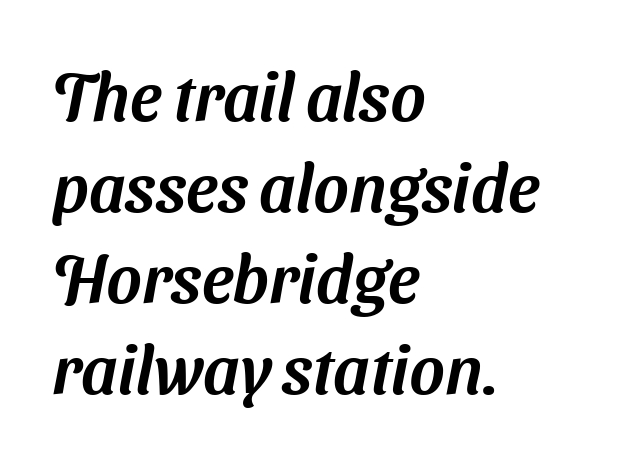
Q: Is the typeface a serif or a sans-serif typeface? A: Sans-serif.
Q: Is the text underlined? A: No.
Q: How is the paragraph aligned? A: Left-aligned.
Q: Is the spacing between letters normal or unusually wide? A: Normal.
Q: Is the spacing between lines tight, normal or loose? A: Normal.
Q: Width (condensed, normal, or wide)? A: Normal.
Q: Stroke contrast? A: Medium.
Q: x-height? A: Medium.
Q: Monospaced? A: No.
